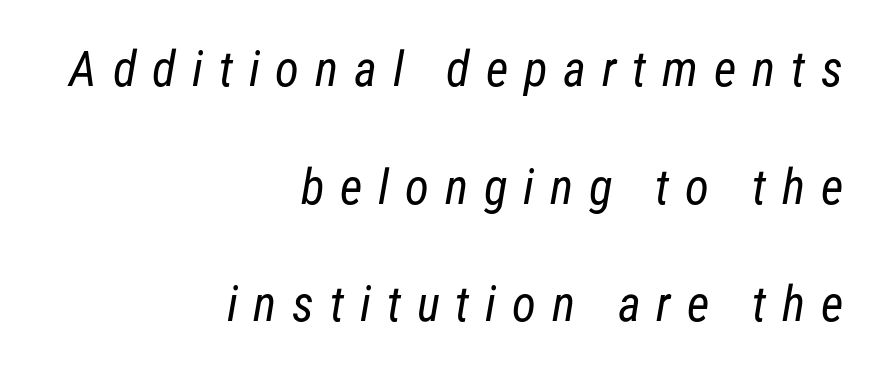
{"serif": "no", "bold": "no", "weight": "regular", "width": "condensed", "stroke_contrast": "low", "x_height": "medium", "monospaced": "no", "underline": "no", "align": "right", "line_spacing": "loose", "line_spacing_ratio": 2.4, "letter_spacing": "wide", "letter_spacing_em": 0.32, "glyph_px": 49}
